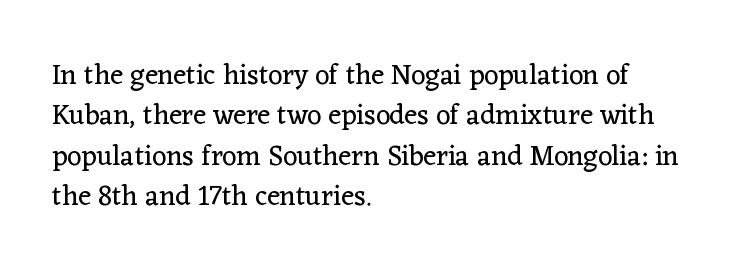
{"serif": "yes", "italic": "no", "bold": "no", "weight": "regular", "width": "normal", "stroke_contrast": "low", "x_height": "medium", "monospaced": "no", "underline": "no", "align": "left", "line_spacing": "normal", "line_spacing_ratio": 1.44, "letter_spacing": "normal", "letter_spacing_em": 0.0, "glyph_px": 28}
